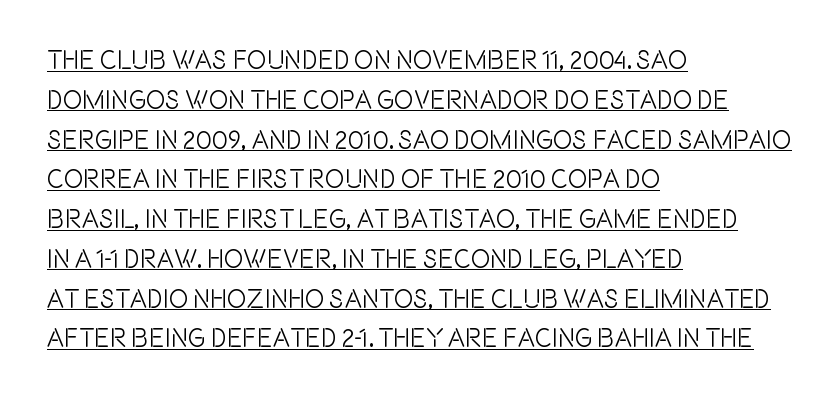
Q: Is the text italic (slanted)? A: No, it is upright.
Q: Is the text underlined? A: Yes.
Q: How is the paragraph aligned? A: Left-aligned.
Q: Is the spacing between letters normal or unusually wide? A: Normal.
Q: Is the spacing between lines tight, normal or loose? A: Normal.
